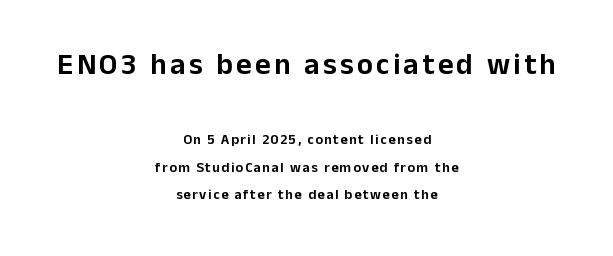
{"serif": "no", "italic": "no", "width": "normal", "stroke_contrast": "low", "x_height": "medium", "monospaced": "no", "underline": "no", "align": "center", "line_spacing": "loose", "line_spacing_ratio": 1.99, "larger_block": "first", "size_ratio": 2.14, "glyph_px": 30}
